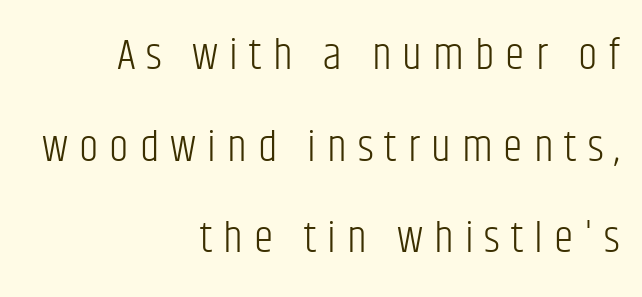
Q: Is the text bold? A: No.
Q: Is the text italic (slanted)? A: No, it is upright.
Q: Is the typeface a serif or a sans-serif typeface? A: Sans-serif.
Q: Is the text underlined? A: No.
Q: How is the paragraph aligned? A: Right-aligned.
Q: Is the spacing between letters normal or unusually wide? A: Unusually wide.
Q: Is the spacing between lines tight, normal or loose? A: Loose.
Q: Width (condensed, normal, or wide)? A: Condensed.
Q: Stroke contrast? A: Low.
Q: x-height? A: Large.
Q: Monospaced? A: No.
